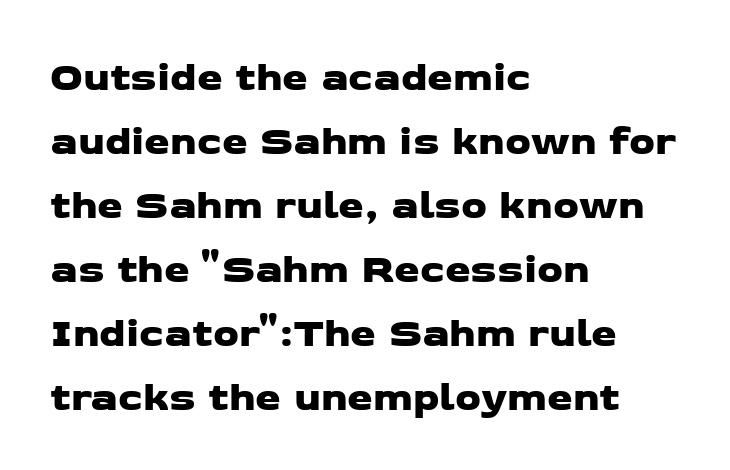
Q: Is the typeface a serif or a sans-serif typeface? A: Sans-serif.
Q: Is the text underlined? A: No.
Q: How is the paragraph aligned? A: Left-aligned.
Q: Is the spacing between letters normal or unusually wide? A: Normal.
Q: Is the spacing between lines tight, normal or loose? A: Normal.
Q: Width (condensed, normal, or wide)? A: Wide.
Q: Stroke contrast? A: Low.
Q: x-height? A: Medium.
Q: Monospaced? A: No.
